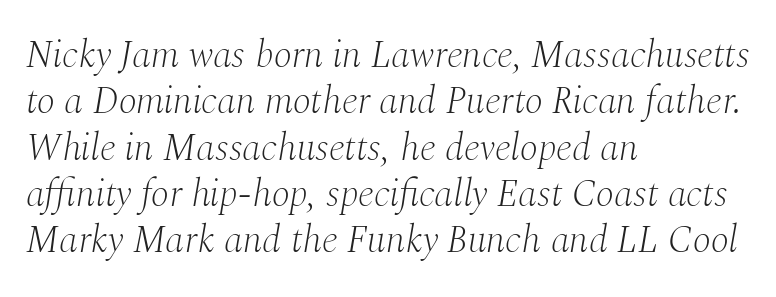
Stems here are at most as thick as an everyday book face. Rendered with sloped, italic letterforms. Varying glyph widths throughout — classic text-font behaviour. A bare baseline throughout the passage. The passage shown has conventional tracking throughout. The compositor pushed each line to the left boundary.
